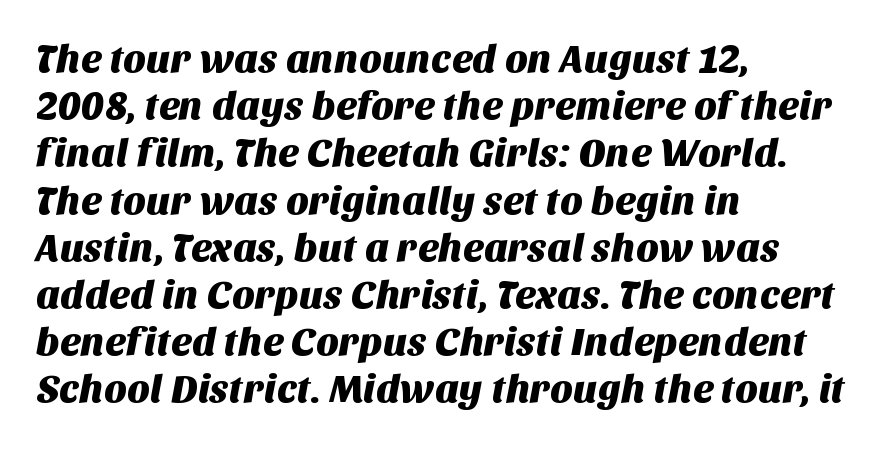
{"serif": "no", "width": "normal", "stroke_contrast": "medium", "x_height": "large", "monospaced": "no", "underline": "no", "align": "left", "line_spacing_ratio": 1.21, "letter_spacing": "normal", "letter_spacing_em": 0.0, "glyph_px": 39}
